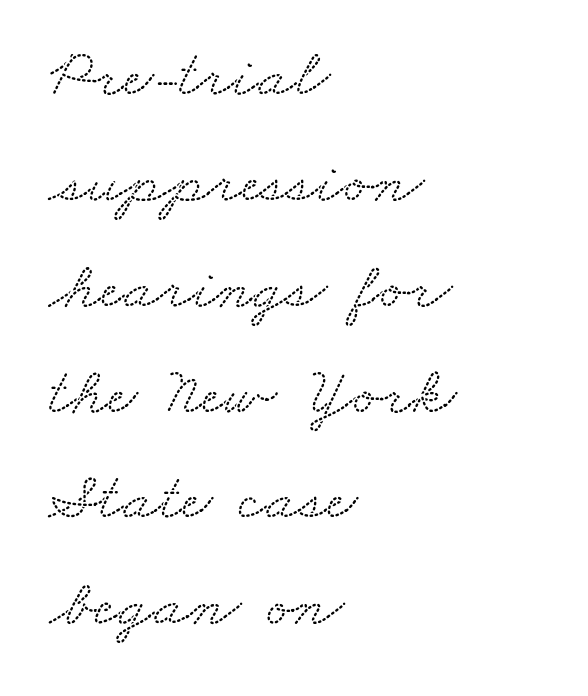
{"width": "wide", "stroke_contrast": "low", "x_height": "small", "monospaced": "no", "underline": "no", "align": "left", "line_spacing": "normal", "line_spacing_ratio": 1.58, "letter_spacing": "normal", "letter_spacing_em": 0.0, "glyph_px": 67}
